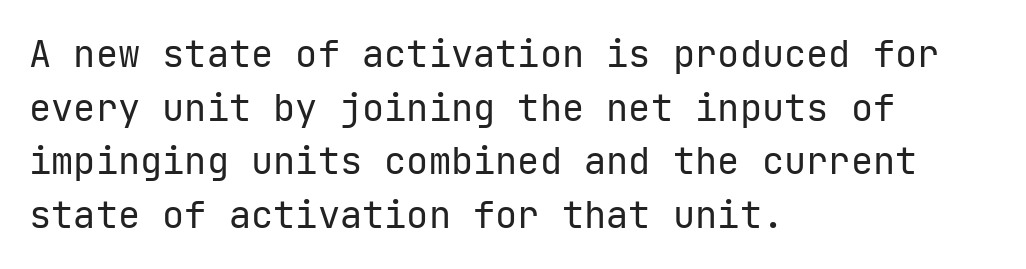
Q: Is the text bold? A: No.
Q: Is the text italic (slanted)? A: No, it is upright.
Q: Is the typeface a serif or a sans-serif typeface? A: Sans-serif.
Q: Is the text underlined? A: No.
Q: How is the paragraph aligned? A: Left-aligned.
Q: Is the spacing between letters normal or unusually wide? A: Normal.
Q: Is the spacing between lines tight, normal or loose? A: Normal.
Q: Width (condensed, normal, or wide)? A: Normal.
Q: Stroke contrast? A: Low.
Q: x-height? A: Medium.
